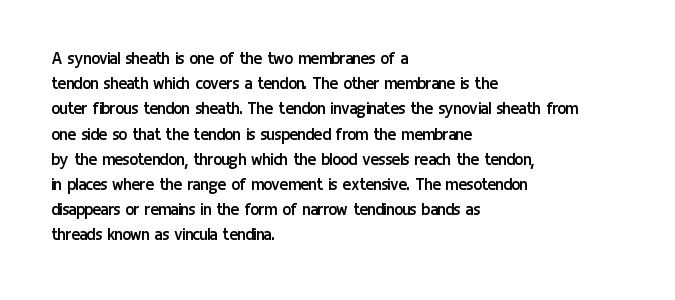
How would I describe the line gaps? Plain and ordinary. Stem width sits at or under what a default text font uses. Posture: straight, roman, zero tilt. Underlining? Definitely not there. How are the letters spaced? Ordinarily, with no added tracking. Alignment: flush left.
